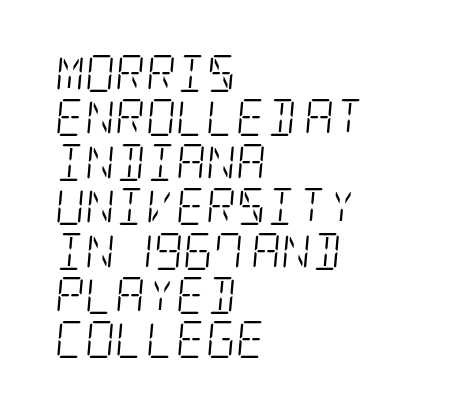
Q: Is the text bold? A: No.
Q: Is the text italic (slanted)? A: Yes, it leans right by about 5 degrees.
Q: Is the typeface a serif or a sans-serif typeface? A: Serif.
Q: Is the text underlined? A: No.
Q: How is the paragraph aligned? A: Left-aligned.
Q: Is the spacing between letters normal or unusually wide? A: Normal.
Q: Width (condensed, normal, or wide)? A: Condensed.
Q: Stroke contrast? A: Low.
Q: x-height? A: Large.
